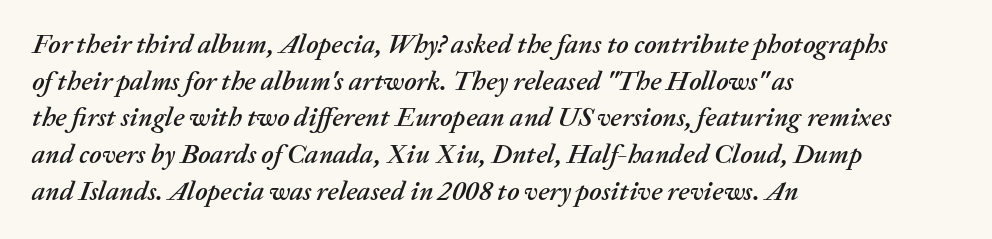
Default kerning and tracking; the words read as compact shapes. Check under the words: just untouched page. The line-height multiplier appears to be the usual default. Teacher's note: observe the even left margin — that is flush-left alignment.
